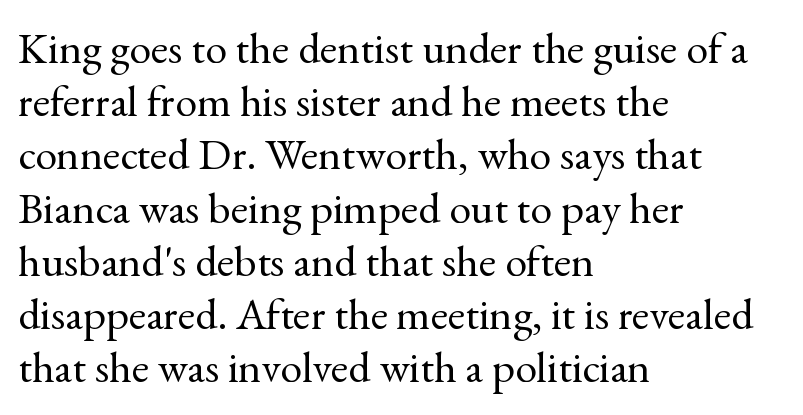
Q: Is the text bold? A: No.
Q: Is the text italic (slanted)? A: No, it is upright.
Q: Is the typeface a serif or a sans-serif typeface? A: Serif.
Q: Is the text underlined? A: No.
Q: How is the paragraph aligned? A: Left-aligned.
Q: Is the spacing between letters normal or unusually wide? A: Normal.
Q: Width (condensed, normal, or wide)? A: Normal.
Q: x-height? A: Small.
Q: Monospaced? A: No.
